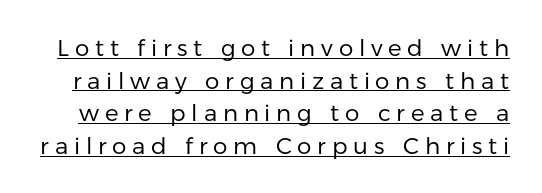
Style check: upright. The letters are spread apart with noticeably loose tracking. Glance below the letters and you will spot a drawn line. Unbolded letterforms with no extra heft. Does the leading feel generous? No, just average.
